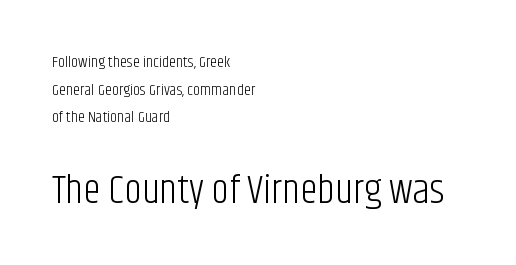
{"serif": "no", "italic": "no", "bold": "no", "weight": "light", "width": "condensed", "stroke_contrast": "low", "x_height": "large", "monospaced": "no", "underline": "no", "align": "left", "line_spacing_ratio": 1.72, "letter_spacing": "normal", "letter_spacing_em": 0.0, "larger_block": "second", "size_ratio": 2.5, "glyph_px": 40}
